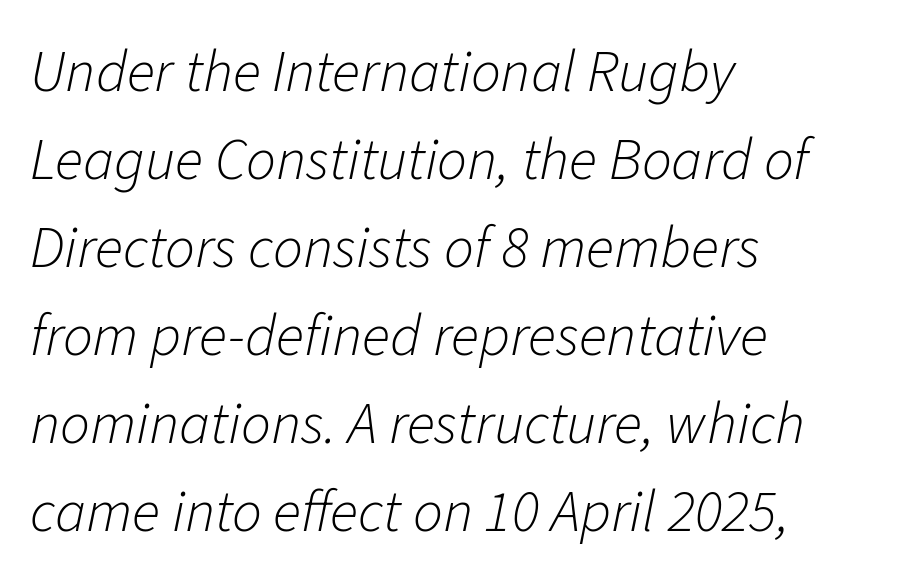
The image shows 59 px light type, italic (leaning right); set left-aligned, normal line spacing (1.49x), normal letter spacing, not underlined; low stroke contrast and a medium x-height.
